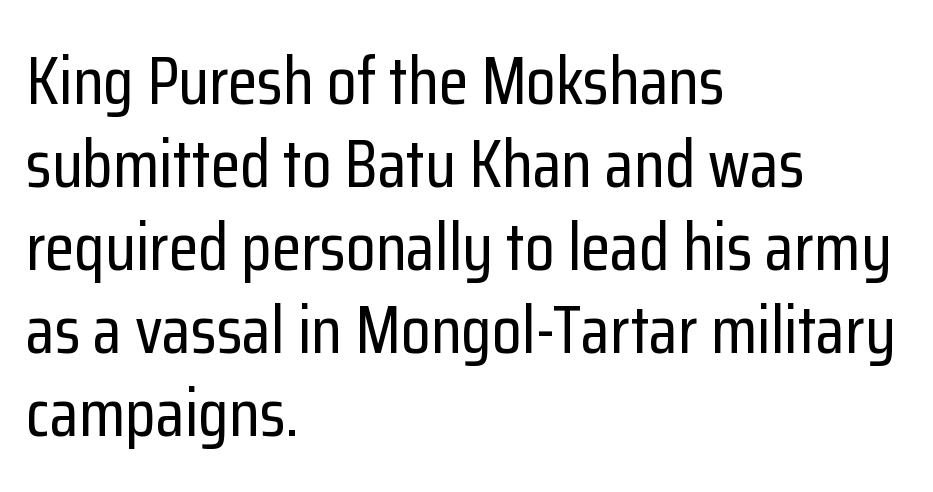
{"serif": "no", "italic": "no", "width": "condensed", "stroke_contrast": "low", "x_height": "medium", "monospaced": "no", "underline": "no", "align": "left", "line_spacing_ratio": 1.22, "letter_spacing": "normal", "letter_spacing_em": 0.0, "glyph_px": 68}
